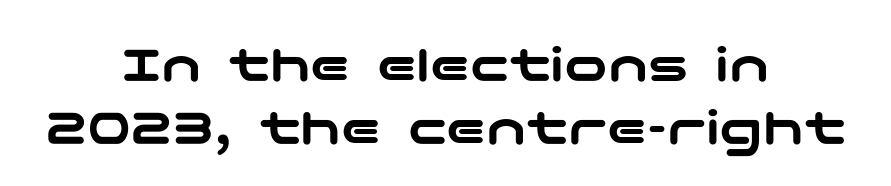
The image shows 54 px wide sans-serif type, upright; set centered, line spacing 1.16x, normal letter spacing, not underlined; low stroke contrast and a medium x-height.
